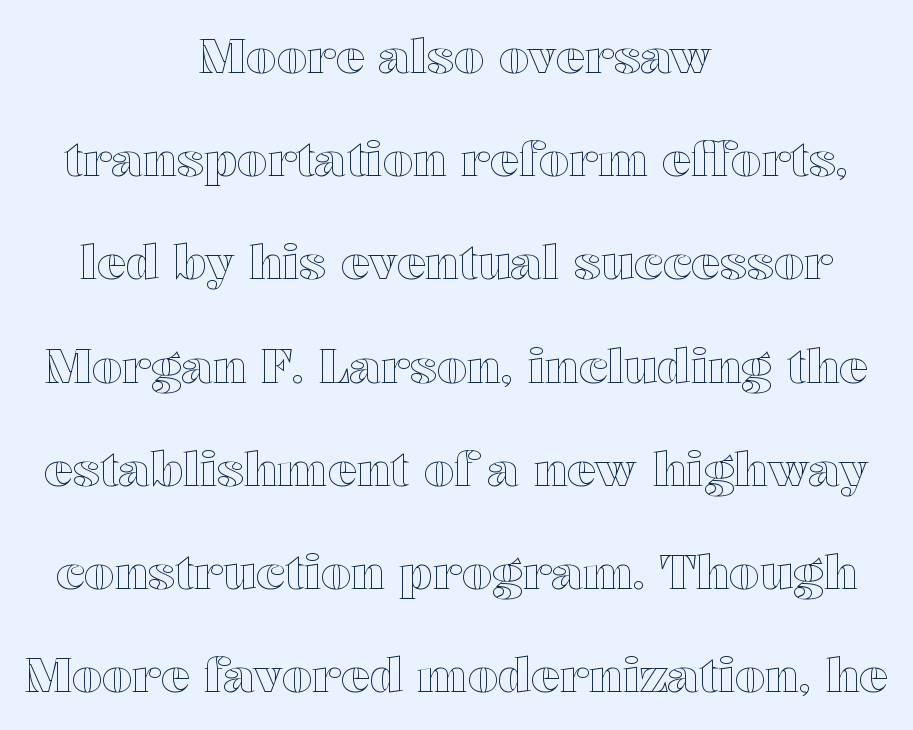
Q: Is the text italic (slanted)? A: No, it is upright.
Q: Is the text underlined? A: No.
Q: How is the paragraph aligned? A: Centered.
Q: Is the spacing between letters normal or unusually wide? A: Normal.
Q: Is the spacing between lines tight, normal or loose? A: Loose.
Q: Width (condensed, normal, or wide)? A: Wide.
Q: x-height? A: Medium.
Q: Monospaced? A: No.
